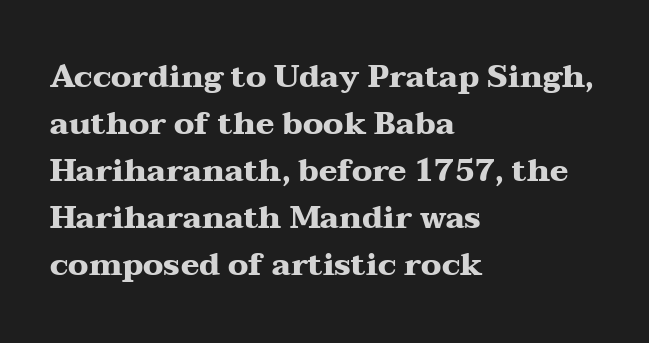
The image shows 31 px heavy, wide serif type, upright; set left-aligned, normal line spacing (1.52x), normal letter spacing, not underlined; medium stroke contrast and a medium x-height.
